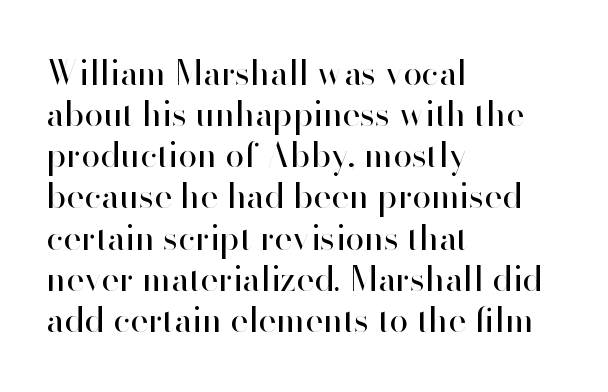
Look at the tracking — it's just the regular setting, nothing added. In terms of letterform style, serifs are entirely absent. In terms of posture, this sample is upright. Compared with a centered layout, this one pins lines to the left instead. Check under the words: just untouched page. No heavy texture on the line: the type isn't bold.
